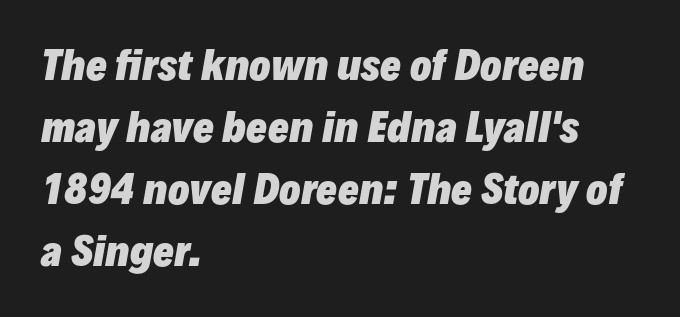
Q: Is the text bold? A: Yes.
Q: Is the text italic (slanted)? A: Yes, it leans right by about 10 degrees.
Q: Is the text underlined? A: No.
Q: How is the paragraph aligned? A: Left-aligned.
Q: Is the spacing between letters normal or unusually wide? A: Normal.
Q: Is the spacing between lines tight, normal or loose? A: Normal.
Q: Width (condensed, normal, or wide)? A: Normal.
Q: Stroke contrast? A: Low.
Q: x-height? A: Medium.
Q: Monospaced? A: No.
